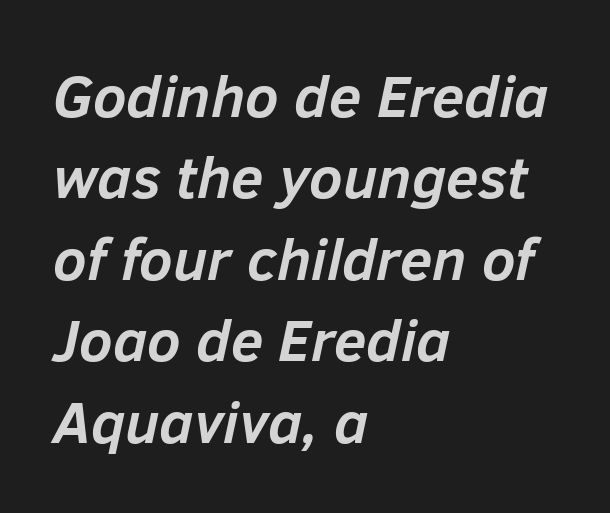
{"italic": "yes", "lean": "right", "slant_degrees": 12, "bold": "yes", "weight": "semibold", "width": "normal", "stroke_contrast": "low", "x_height": "medium", "monospaced": "no", "underline": "no", "align": "left", "line_spacing": "normal", "line_spacing_ratio": 1.38, "letter_spacing": "normal", "letter_spacing_em": 0.0, "glyph_px": 59}
